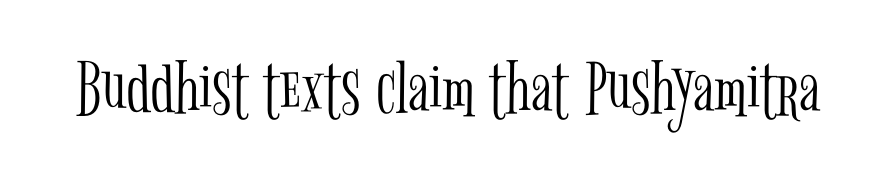
{"serif": "yes", "italic": "no", "bold": "no", "weight": "light", "width": "condensed", "stroke_contrast": "low", "x_height": "medium", "monospaced": "no", "underline": "no", "letter_spacing": "normal", "letter_spacing_em": 0.0, "glyph_px": 79}
